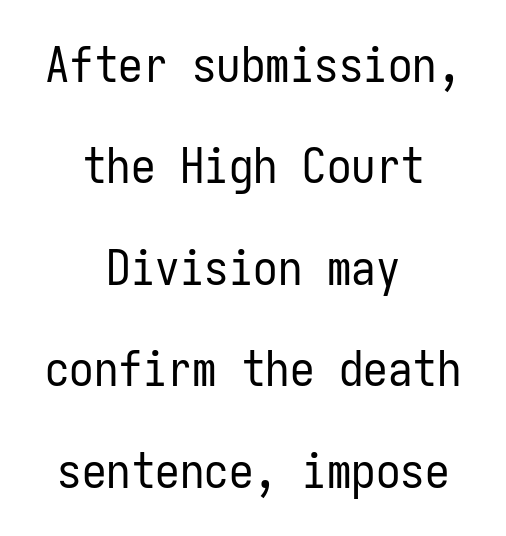
The image shows 49 px regular-weight, condensed sans-serif type, upright, monospaced; set centered, loose line spacing (2.07x), normal letter spacing, not underlined; low stroke contrast and a medium x-height.
